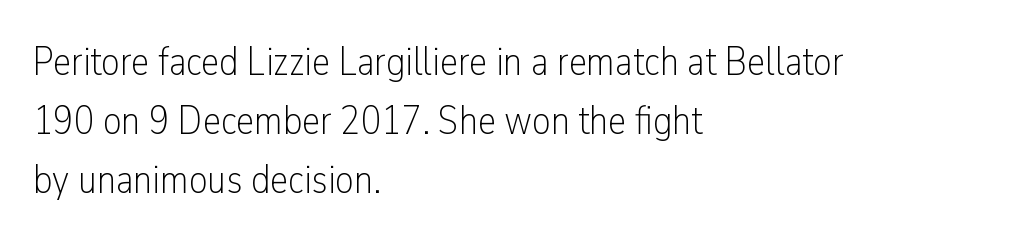
Is this a heavy cut? Hardly; it is regular or lighter. The setting favours the left margin, as ordinary paragraphs usually do. Rows of type keep a routine distance in the vertical direction. A typesetter would call this proportional, since set widths differ per character. What kind of face is this? One without serifs — a sans. Check under the words: just untouched page.
